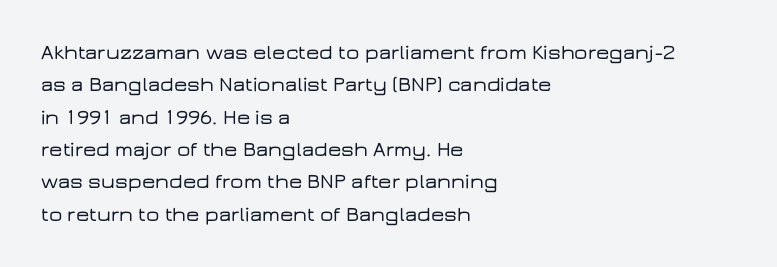
The image shows 21 px text type, upright; set left-aligned, normal line spacing (1.54x), normal letter spacing, not underlined.
